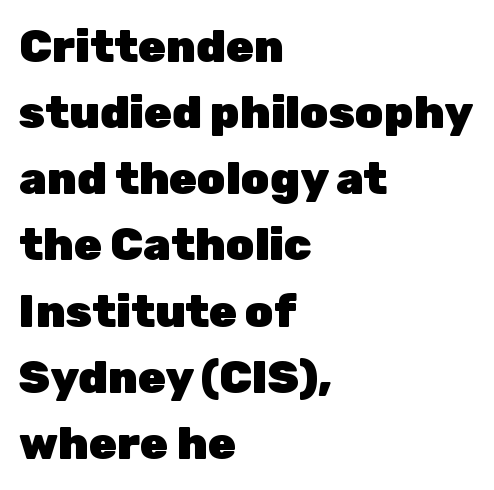
{"serif": "no", "italic": "no", "bold": "yes", "weight": "heavy", "width": "normal", "stroke_contrast": "low", "x_height": "medium", "monospaced": "no", "underline": "no", "align": "left", "line_spacing": "normal", "line_spacing_ratio": 1.47, "letter_spacing": "normal", "letter_spacing_em": 0.0, "glyph_px": 45}
